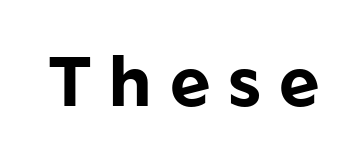
No italicization has been applied; the sample stays upright. Any mark beneath the type? The region is blank. Bold? Absolutely — the strokes are thick and heavy. The font family rendered here belongs to the sans-serif group. Think of a printed novel: that variable character pitch is what you see here. Each word looks stretched out because of the extra space between its letters.
